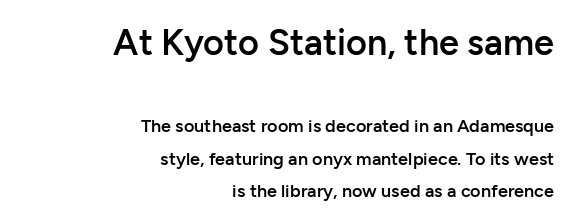
The image shows 36 px semibold sans-serif type, upright; set right-aligned, line spacing 1.81x, normal letter spacing, not underlined; the first (top) block is 2.0x larger; low stroke contrast and a medium x-height.
